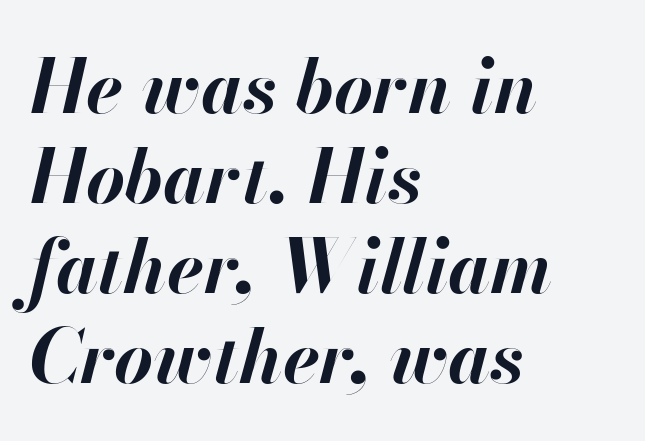
The image shows 75 px bold type, italic (leaning right); set left-aligned, line spacing 1.2x, normal letter spacing, not underlined; high stroke contrast and a small x-height.
